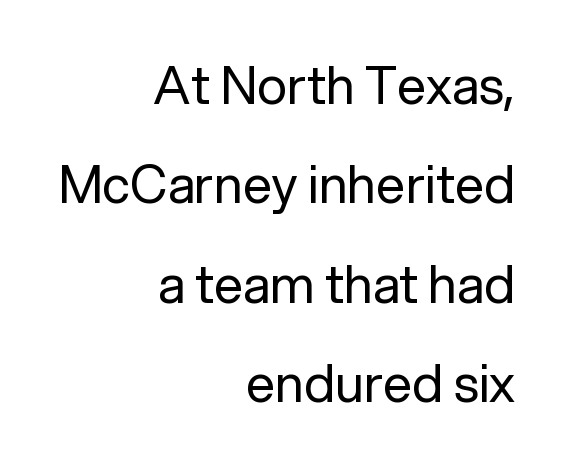
The image shows 52 px regular-weight sans-serif type, upright; set right-aligned, loose line spacing (1.91x), normal letter spacing, not underlined; low stroke contrast and a medium x-height.
